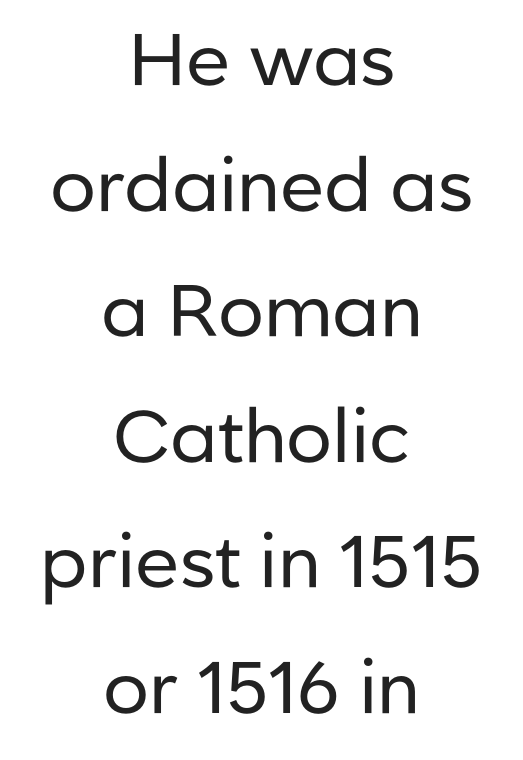
Weight: regular or lighter. The rendering keeps characters at their native spacing. The letters advance in unequal steps, a hallmark of proportional type. This sample is center-justified, so both line endings float freely. This rendering features lettering with no underline.
